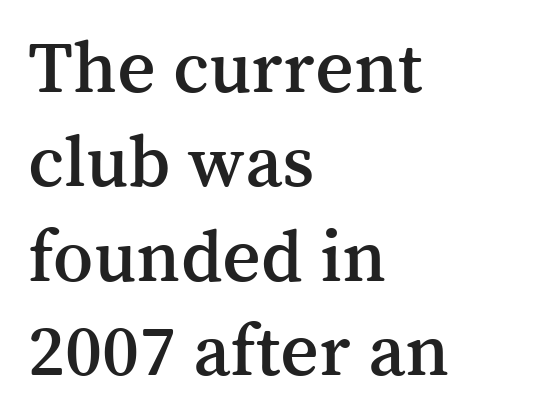
The image shows 75 px serif type, upright; set left-aligned, normal line spacing (1.26x), normal letter spacing, not underlined; medium stroke contrast and a medium x-height.
